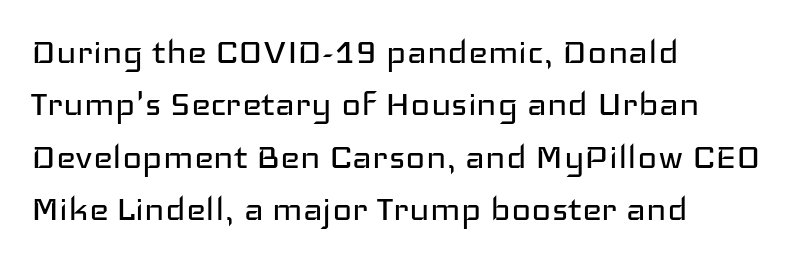
Q: Is the text bold? A: No.
Q: Is the text italic (slanted)? A: No, it is upright.
Q: Is the typeface a serif or a sans-serif typeface? A: Sans-serif.
Q: Is the text underlined? A: No.
Q: How is the paragraph aligned? A: Left-aligned.
Q: Is the spacing between letters normal or unusually wide? A: Normal.
Q: Is the spacing between lines tight, normal or loose? A: Normal.
Q: Width (condensed, normal, or wide)? A: Wide.
Q: Stroke contrast? A: Low.
Q: x-height? A: Medium.
Q: Monospaced? A: No.
